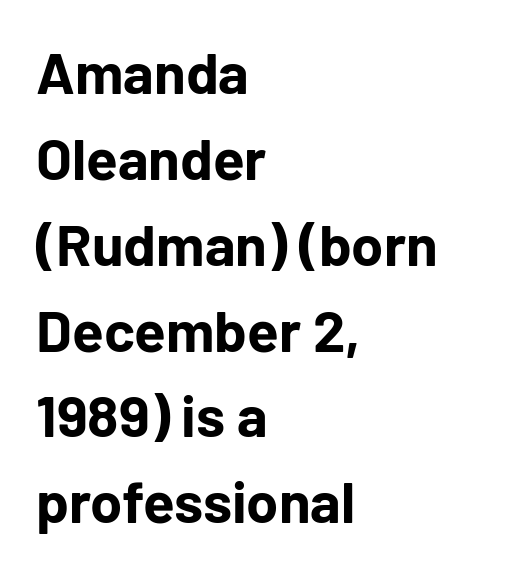
These lines are rendered in a variable-pitch font. The compositor pushed each line to the left boundary. You'd pick this weight for a headline — it's a proper bold. Compared with typical paragraphs, the rows here are spaced about the same. Italic? Not at all — the glyphs are vertical. A typesetter would call this zero additional tracking.
